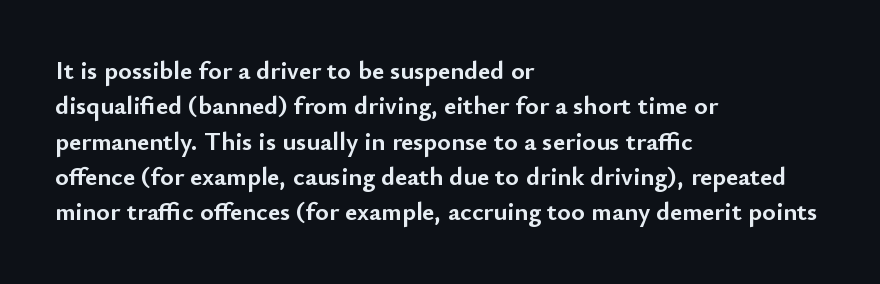
{"italic": "no", "bold": "yes", "underline": "no", "align": "left", "line_spacing": "normal", "line_spacing_ratio": 1.36, "letter_spacing": "normal", "letter_spacing_em": 0.0, "glyph_px": 26}
